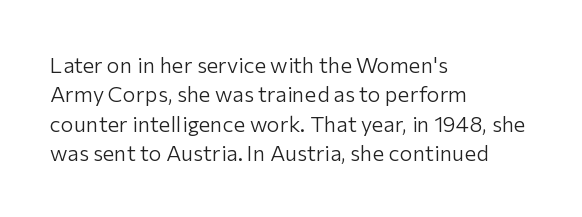
Bare-footed words on every line. Every stem runs plumb, perpendicular to the baseline. The typesetting does not lean heavy: it is not bold. Tracking value appears to be zero — textbook default spacing. The vertical gap from one line to the next is medium.
